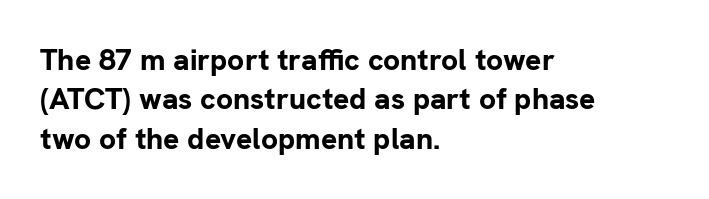
Q: Is the text bold? A: Yes.
Q: Is the text italic (slanted)? A: No, it is upright.
Q: Is the typeface a serif or a sans-serif typeface? A: Sans-serif.
Q: Is the text underlined? A: No.
Q: How is the paragraph aligned? A: Left-aligned.
Q: Is the spacing between letters normal or unusually wide? A: Normal.
Q: Is the spacing between lines tight, normal or loose? A: Normal.
Q: Width (condensed, normal, or wide)? A: Normal.
Q: Stroke contrast? A: Low.
Q: x-height? A: Medium.
Q: Monospaced? A: No.
